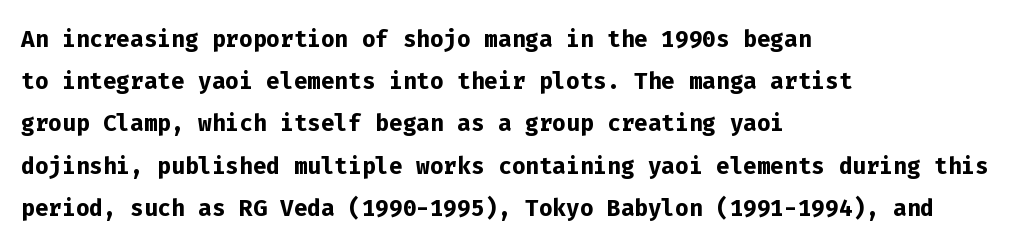
{"serif": "no", "italic": "no", "bold": "yes", "weight": "semibold", "width": "normal", "stroke_contrast": "low", "x_height": "medium", "monospaced": "yes", "underline": "no", "align": "left", "line_spacing": "normal", "line_spacing_ratio": 1.32, "letter_spacing": "normal", "letter_spacing_em": 0.0, "glyph_px": 32}
